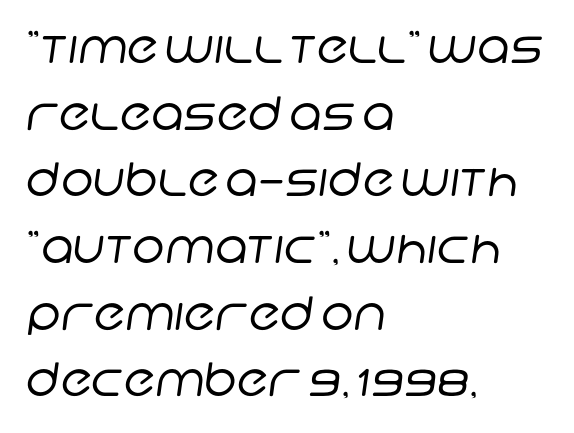
The image shows 46 px regular-weight sans-serif type; set left-aligned, normal line spacing (1.45x), normal letter spacing, not underlined; low stroke contrast and a large x-height.
